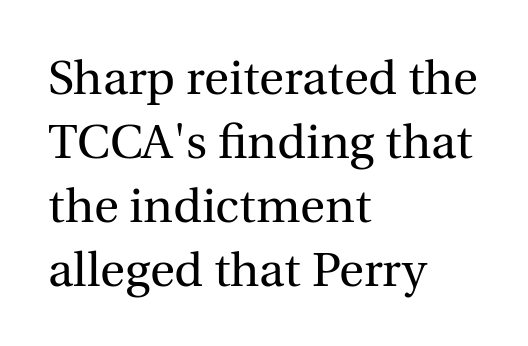
{"serif": "yes", "italic": "no", "bold": "no", "weight": "regular", "width": "normal", "x_height": "medium", "monospaced": "no", "underline": "no", "align": "left", "line_spacing": "normal", "line_spacing_ratio": 1.33, "letter_spacing": "normal", "letter_spacing_em": 0.0, "glyph_px": 48}
